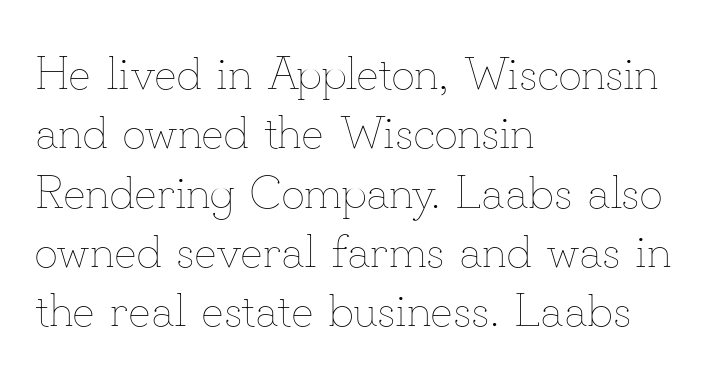
No letter is thick-stroked: the sample isn't bold. Compared with typical body copy, the letter spacing here is the same. Posture: vertical. The area under the type is left untouched. Character widths vary here, with narrow letters taking less room than wide ones. Notice how the passage keeps a crisp vertical edge on the left only.
